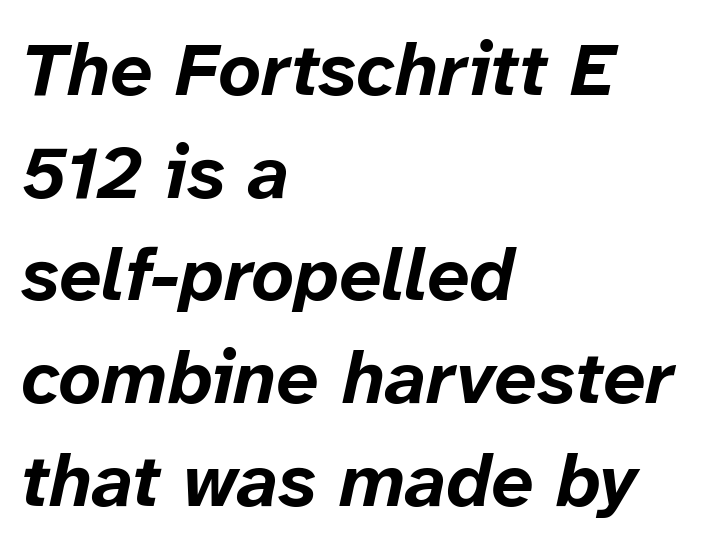
{"italic": "yes", "lean": "right", "slant_degrees": 12, "bold": "yes", "weight": "bold", "width": "normal", "stroke_contrast": "low", "x_height": "medium", "monospaced": "no", "underline": "no", "align": "left", "line_spacing": "normal", "line_spacing_ratio": 1.37, "letter_spacing": "normal", "letter_spacing_em": 0.0, "glyph_px": 75}
